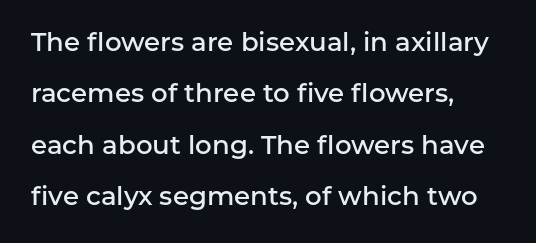
Q: Is the text bold? A: Semi-bold.
Q: Is the text italic (slanted)? A: No, it is upright.
Q: Is the text underlined? A: No.
Q: How is the paragraph aligned? A: Left-aligned.
Q: Is the spacing between letters normal or unusually wide? A: Normal.
Q: Is the spacing between lines tight, normal or loose? A: Loose.
